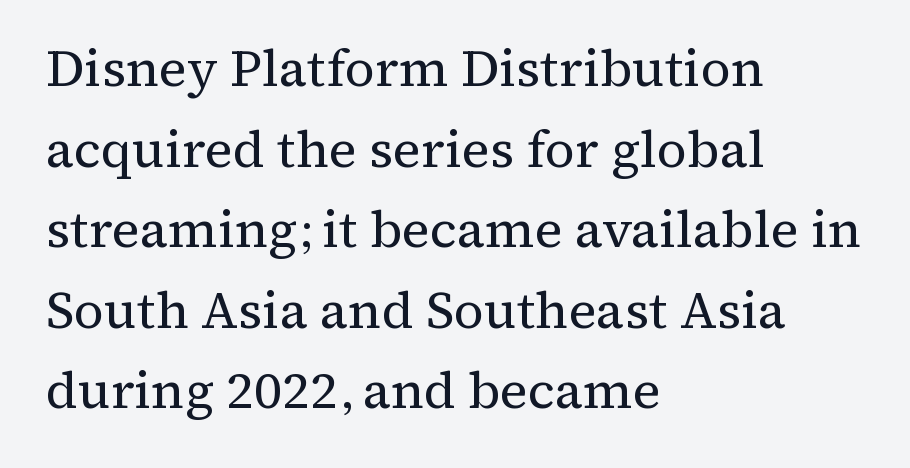
Q: Is the text bold? A: No.
Q: Is the text italic (slanted)? A: No, it is upright.
Q: Is the typeface a serif or a sans-serif typeface? A: Serif.
Q: Is the text underlined? A: No.
Q: How is the paragraph aligned? A: Left-aligned.
Q: Is the spacing between letters normal or unusually wide? A: Normal.
Q: Is the spacing between lines tight, normal or loose? A: Normal.
Q: Width (condensed, normal, or wide)? A: Normal.
Q: Stroke contrast? A: Medium.
Q: x-height? A: Medium.
Q: Monospaced? A: No.
